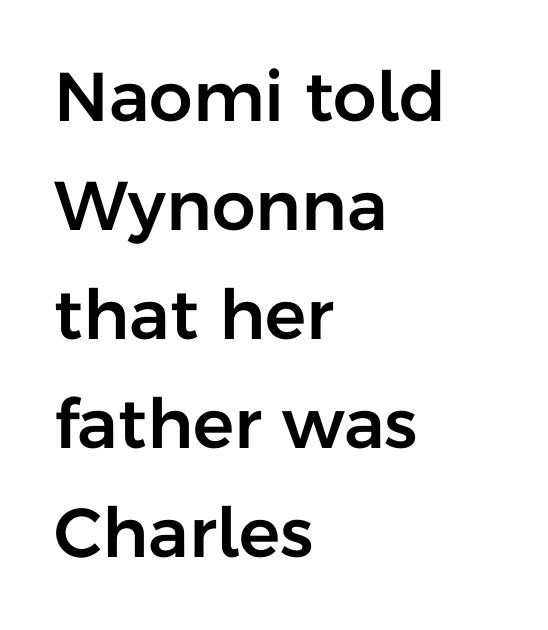
You could call the tracking neutral — neither tight nor loose. Decoration check: the copy has no underline. You can tell it's not italic because the verticals are truly vertical. Where is the straight margin? On the left. Nothing sits at the stroke ends, so this counts as sans-serif.
